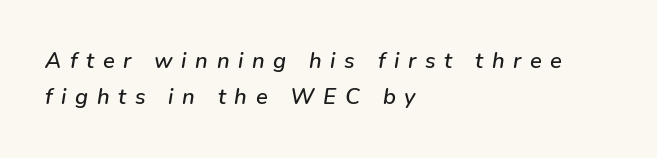
Q: Is the text italic (slanted)? A: Yes, it leans right by about 9 degrees.
Q: Is the text underlined? A: No.
Q: How is the paragraph aligned? A: Left-aligned.
Q: Is the spacing between letters normal or unusually wide? A: Unusually wide.
Q: Is the spacing between lines tight, normal or loose? A: Normal.
